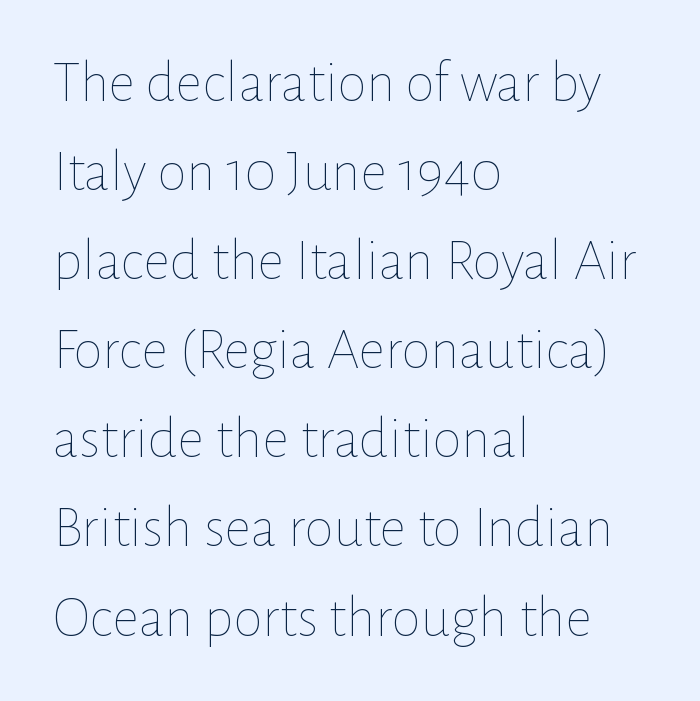
Q: Is the text bold? A: No.
Q: Is the text italic (slanted)? A: No, it is upright.
Q: Is the text underlined? A: No.
Q: How is the paragraph aligned? A: Left-aligned.
Q: Is the spacing between letters normal or unusually wide? A: Normal.
Q: Is the spacing between lines tight, normal or loose? A: Normal.
Q: Width (condensed, normal, or wide)? A: Normal.
Q: Stroke contrast? A: Low.
Q: x-height? A: Medium.
Q: Monospaced? A: No.
